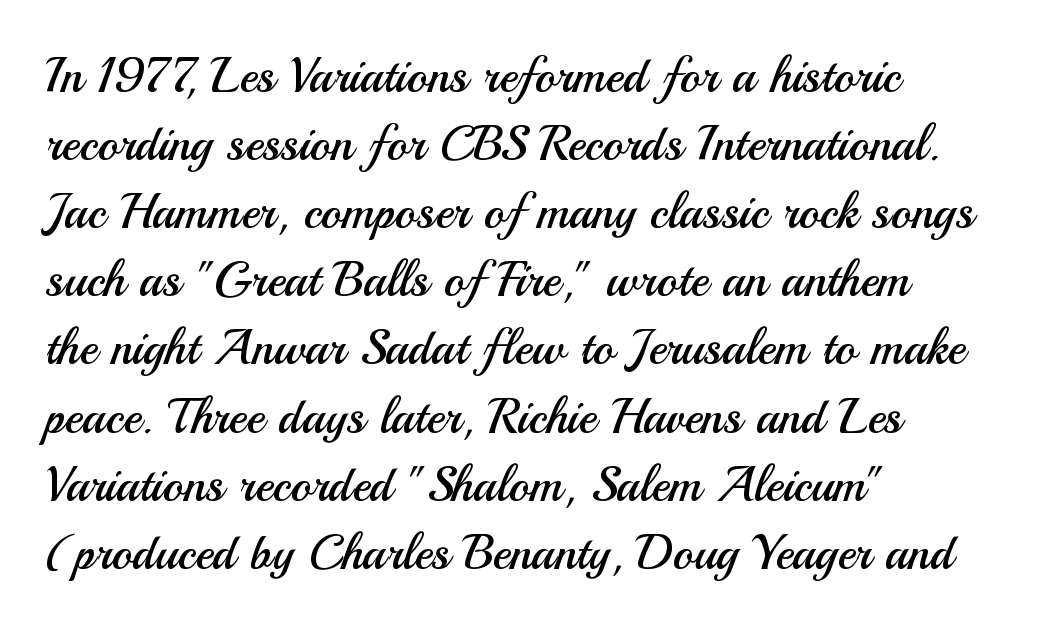
Q: Is the text bold? A: No.
Q: Is the text italic (slanted)? A: Yes.
Q: Is the typeface a serif or a sans-serif typeface? A: Sans-serif.
Q: Is the text underlined? A: No.
Q: How is the paragraph aligned? A: Left-aligned.
Q: Is the spacing between letters normal or unusually wide? A: Normal.
Q: Is the spacing between lines tight, normal or loose? A: Normal.
Q: Width (condensed, normal, or wide)? A: Normal.
Q: Stroke contrast? A: Medium.
Q: x-height? A: Small.
Q: Monospaced? A: No.
